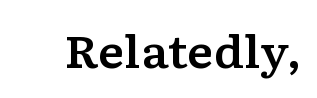
The image shows 44 px wide serif type, upright; set normal letter spacing, not underlined; low stroke contrast and a medium x-height.
